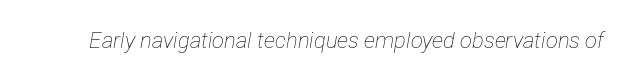
Q: Is the text bold? A: No.
Q: Is the text italic (slanted)? A: Yes, it leans right by about 12 degrees.
Q: Is the text underlined? A: No.
Q: Is the spacing between letters normal or unusually wide? A: Normal.
